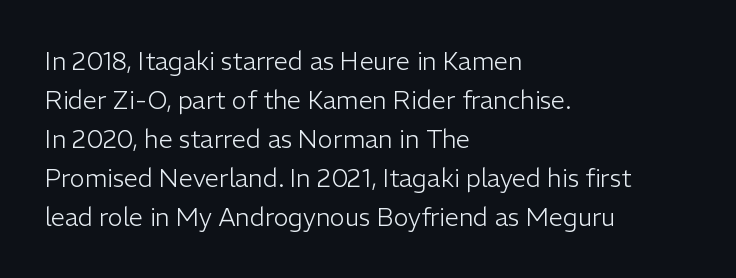
The space between consecutive lines is moderate. In terms of letterspacing, this is plain default setting. This rendering features lettering with no underline. Is the stroke heavy? The answer is a plain regular-or-lighter.
